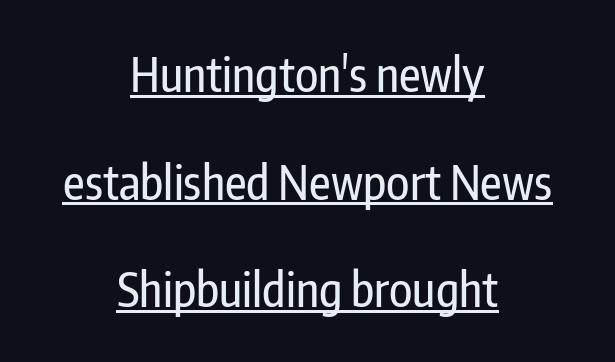
{"serif": "no", "italic": "no", "width": "condensed", "stroke_contrast": "low", "x_height": "medium", "monospaced": "no", "underline": "yes", "align": "center", "line_spacing": "loose", "line_spacing_ratio": 2.29, "letter_spacing": "normal", "letter_spacing_em": 0.0, "glyph_px": 47}
